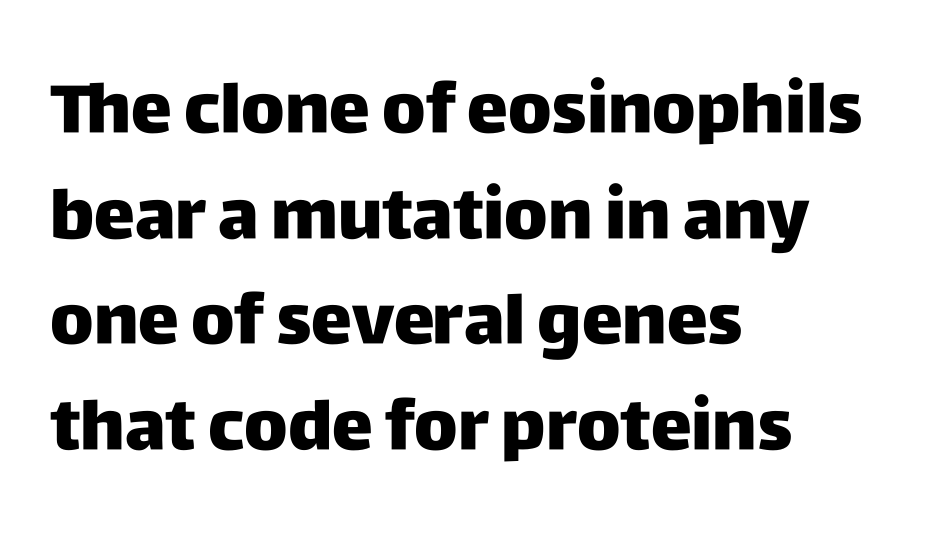
Q: Is the text italic (slanted)? A: No, it is upright.
Q: Is the typeface a serif or a sans-serif typeface? A: Sans-serif.
Q: Is the text underlined? A: No.
Q: How is the paragraph aligned? A: Left-aligned.
Q: Is the spacing between letters normal or unusually wide? A: Normal.
Q: Is the spacing between lines tight, normal or loose? A: Normal.
Q: Width (condensed, normal, or wide)? A: Normal.
Q: Stroke contrast? A: Low.
Q: x-height? A: Large.
Q: Monospaced? A: No.
